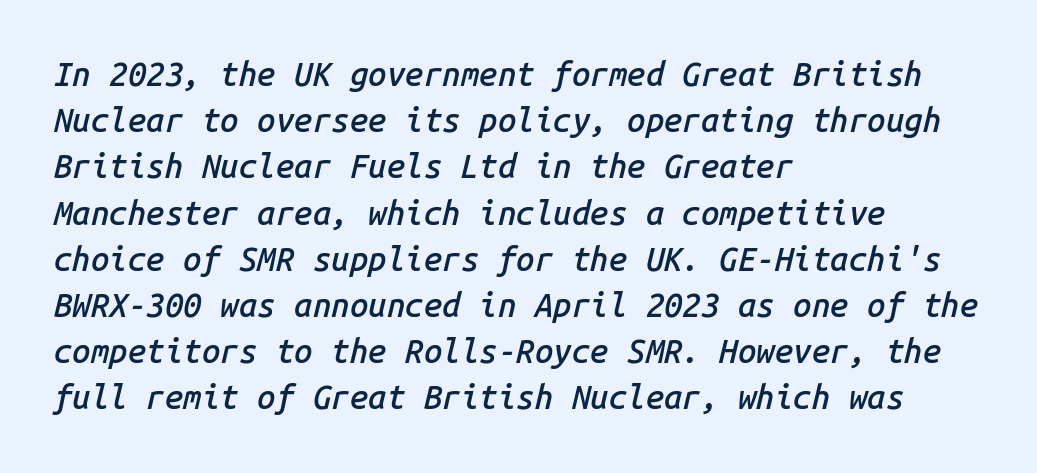
Decoration check: the copy has no underline. The characters look somewhat weighty, a semibold short of true bold. Slanted lettering throughout. No extra tracking has been applied to these lines. All the whitespace from short lines collects on the right.
